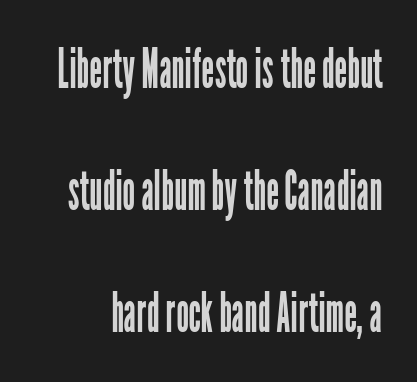
The strokes are not fattened; the text isn't bold. Vertical strokes here are truly vertical. Here the designer chose a conventional face with non-uniform glyph widths. The baseline area is clear.
